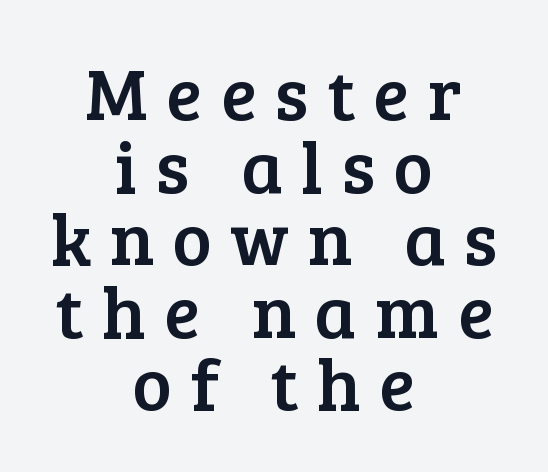
Between one letter and the next there's a generous, obvious gap. Line starts and ends both wander, symmetrically. Quick note: underline off. Each letter keeps its own natural width here, so spacing adapts to shape. The letters stand straight up with perfectly vertical stems. Leading is clearly below the norm, producing a dense column.
